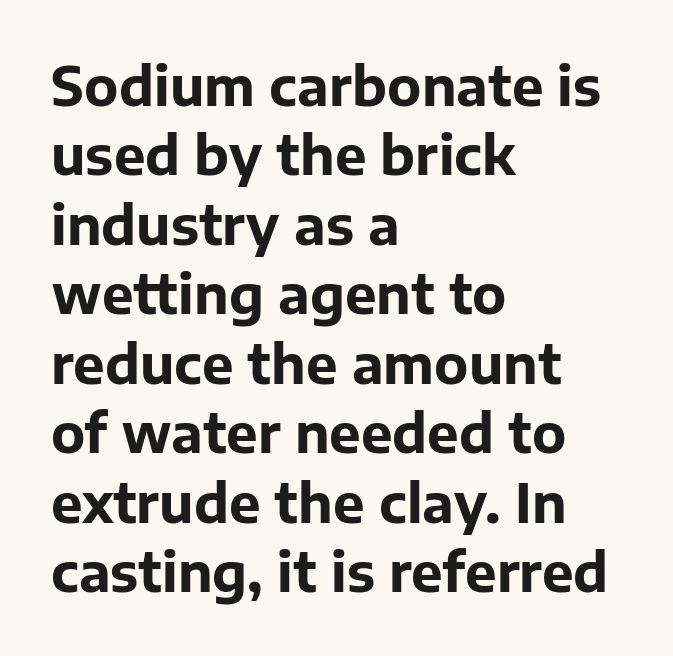
You could not count columns in this text — the font is proportionally spaced. Each word holds together tightly as a unit, with standard inter-letter gaps. Summary of vertical rhythm: regular, with standard interline spacing. The space beneath each line is pristine and unruled. Note: no serifs on the glyphs. Does the lettering tilt? It doesn't — this is upright.
